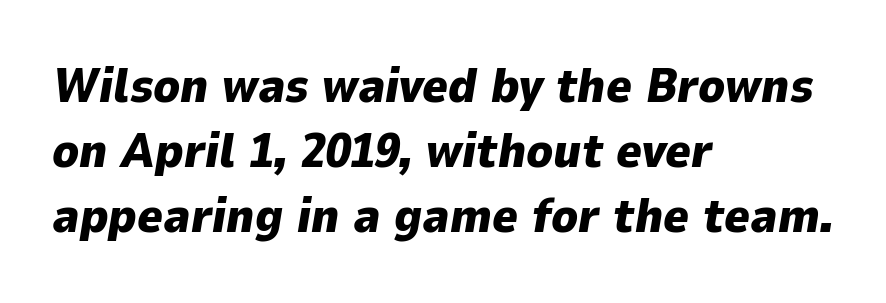
You can tell it's italic because the verticals aren't actually vertical. A clean baseline with only descenders dipping below it. This rendering uses left alignment, leaving the right contour irregular. Proportional: the letters do not fall into vertical columns. These lines keep a tight, regular rhythm from letter to letter.
